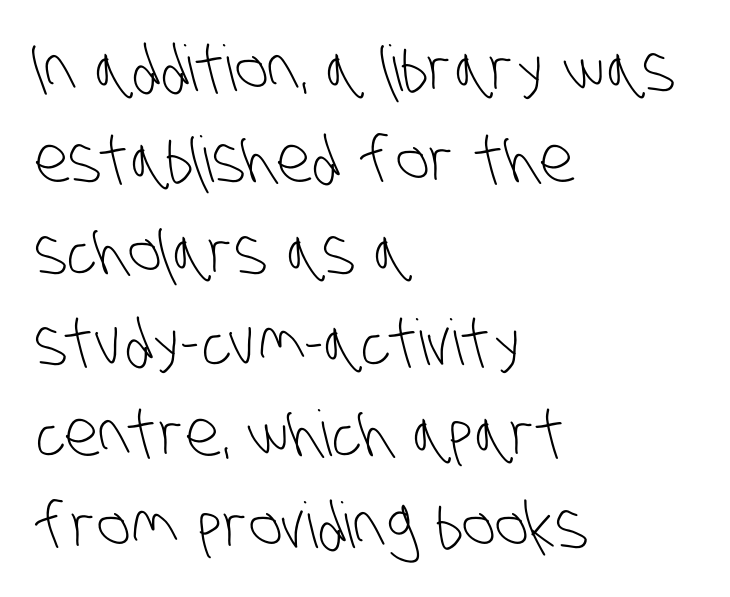
Q: Is the text bold? A: No.
Q: Is the typeface a serif or a sans-serif typeface? A: Sans-serif.
Q: Is the text underlined? A: No.
Q: How is the paragraph aligned? A: Left-aligned.
Q: Is the spacing between letters normal or unusually wide? A: Normal.
Q: Is the spacing between lines tight, normal or loose? A: Normal.
Q: Width (condensed, normal, or wide)? A: Condensed.
Q: Stroke contrast? A: Low.
Q: x-height? A: Large.
Q: Monospaced? A: No.
